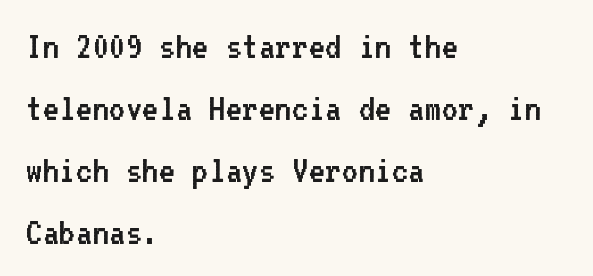
{"serif": "no", "italic": "no", "bold": "no", "weight": "regular", "width": "normal", "stroke_contrast": "low", "x_height": "medium", "monospaced": "yes", "underline": "no", "align": "left", "line_spacing": "normal", "line_spacing_ratio": 1.55, "letter_spacing": "normal", "letter_spacing_em": 0.0, "glyph_px": 40}
